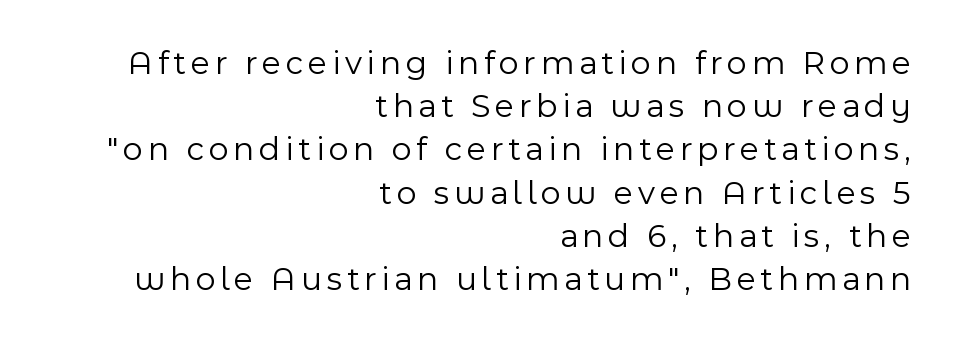
{"serif": "no", "italic": "no", "bold": "no", "weight": "light", "width": "normal", "x_height": "medium", "monospaced": "no", "underline": "no", "align": "right", "line_spacing": "normal", "line_spacing_ratio": 1.27, "glyph_px": 34}
